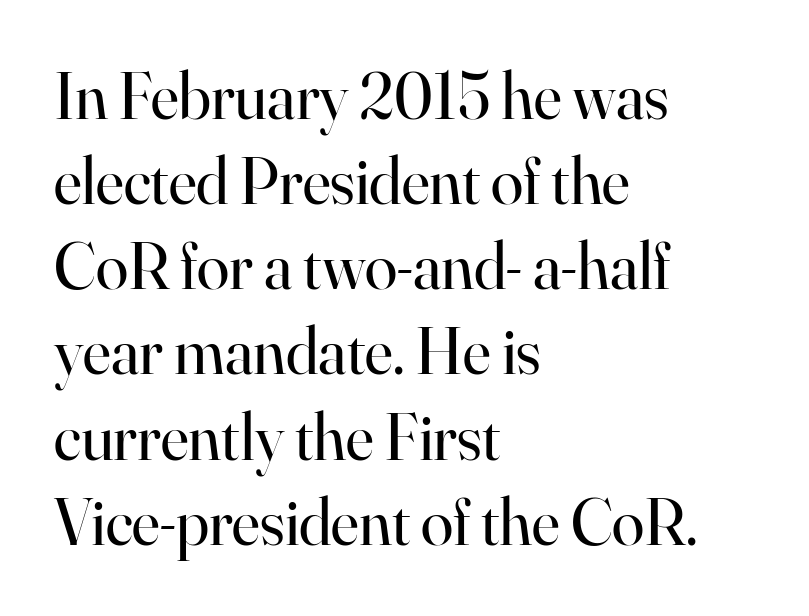
The strokes are not fattened; the text isn't bold. Here the designer chose a conventional face with non-uniform glyph widths. The rag falls on the right side of this text block. The type sits square on the baseline with zero lean. The designer left line spacing at the default.
